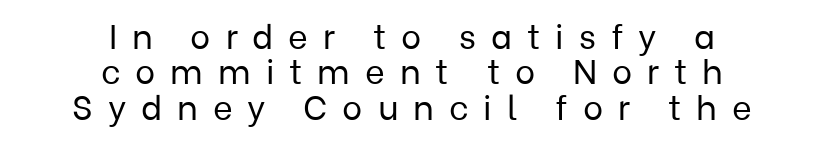
The image shows 34 px regular-weight sans-serif type, upright; set centered, tight line spacing (1.04x), unusually wide letter spacing (+0.44 em), not underlined; low stroke contrast and a medium x-height.
